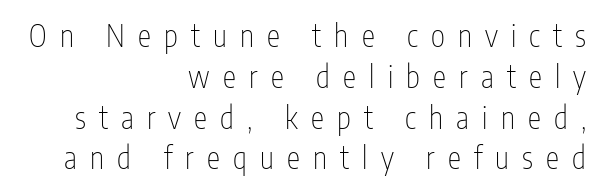
Q: Is the text bold? A: No.
Q: Is the text italic (slanted)? A: No, it is upright.
Q: Is the typeface a serif or a sans-serif typeface? A: Sans-serif.
Q: Is the text underlined? A: No.
Q: How is the paragraph aligned? A: Right-aligned.
Q: Is the spacing between letters normal or unusually wide? A: Unusually wide.
Q: Is the spacing between lines tight, normal or loose? A: Normal.
Q: Width (condensed, normal, or wide)? A: Condensed.
Q: Stroke contrast? A: Low.
Q: x-height? A: Medium.
Q: Monospaced? A: No.
